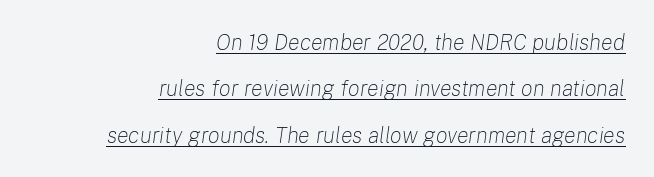
The image shows 22 px text type, italic (leaning right); set right-aligned, loose line spacing (2.11x), normal letter spacing, underlined.
